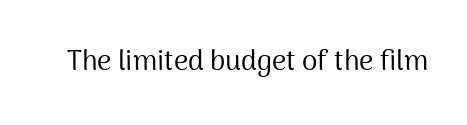
Q: Is the text bold? A: No.
Q: Is the text italic (slanted)? A: No, it is upright.
Q: Is the typeface a serif or a sans-serif typeface? A: Sans-serif.
Q: Is the text underlined? A: No.
Q: Is the spacing between letters normal or unusually wide? A: Normal.
Q: Width (condensed, normal, or wide)? A: Normal.
Q: Stroke contrast? A: Medium.
Q: x-height? A: Medium.
Q: Monospaced? A: No.
